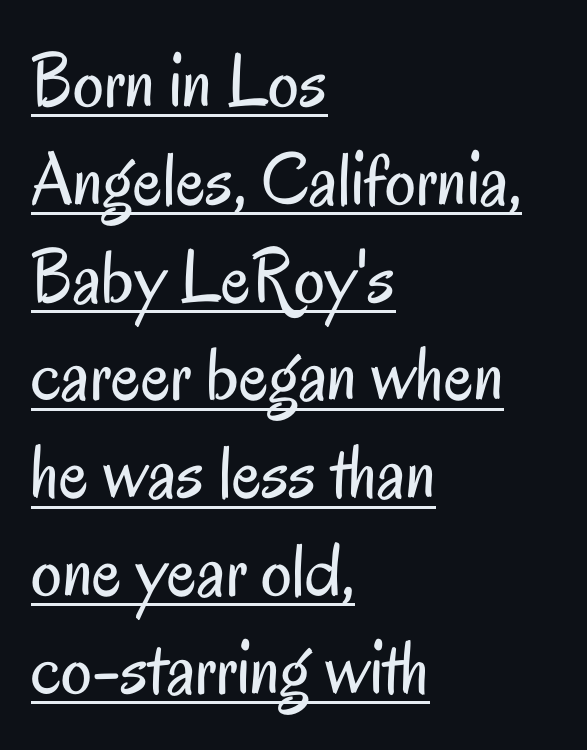
The image shows 77 px regular-weight, condensed sans-serif type, upright; set left-aligned, normal line spacing (1.27x), normal letter spacing, underlined; low stroke contrast and a small x-height.
